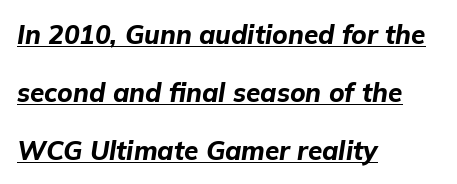
The image shows 26 px bold type, italic (leaning right); set left-aligned, loose line spacing (2.23x), normal letter spacing, underlined.
